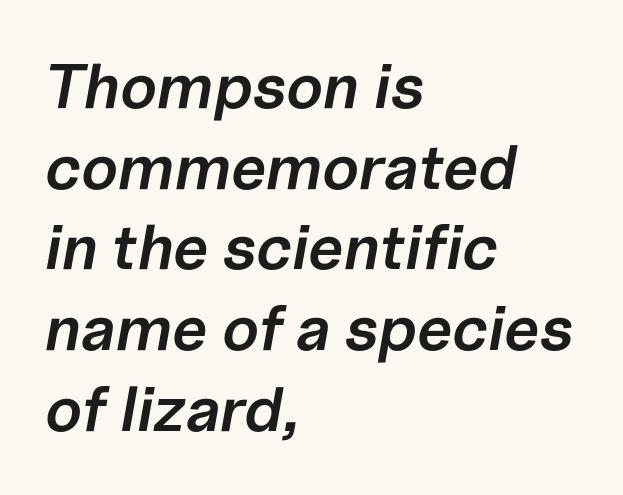
The image shows 63 px semibold type, italic (leaning right); set left-aligned, normal line spacing (1.28x), normal letter spacing, not underlined; low stroke contrast and a medium x-height.
